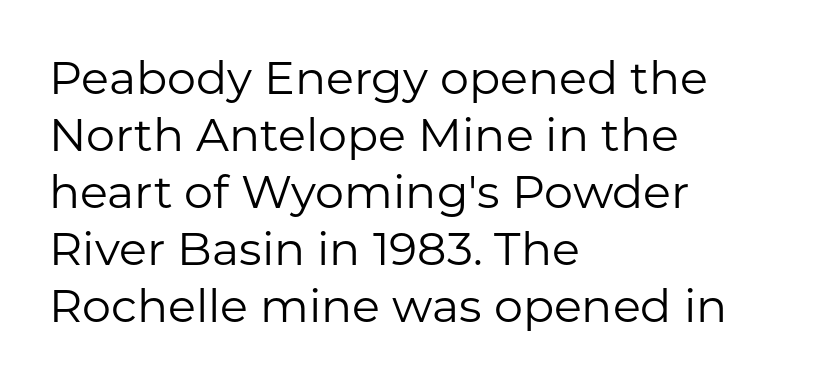
The image shows 46 px regular-weight sans-serif type, upright; set left-aligned, line spacing 1.24x, normal letter spacing, not underlined; low stroke contrast and a medium x-height.
